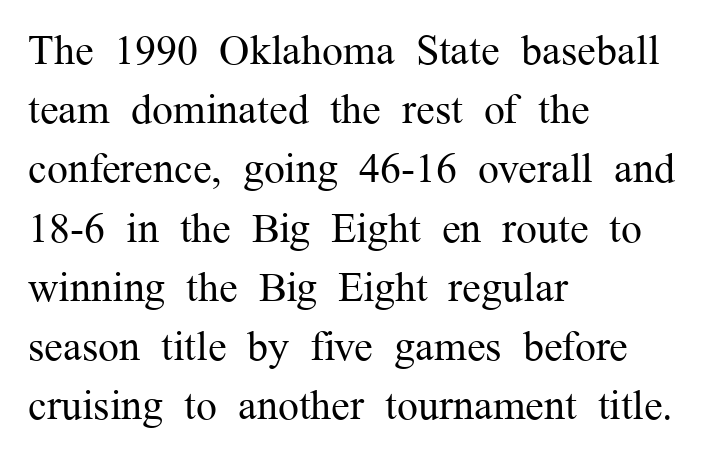
The image shows 42 px regular-weight serif type, upright; set left-aligned, normal line spacing (1.41x), normal letter spacing, not underlined; medium stroke contrast and a medium x-height.
